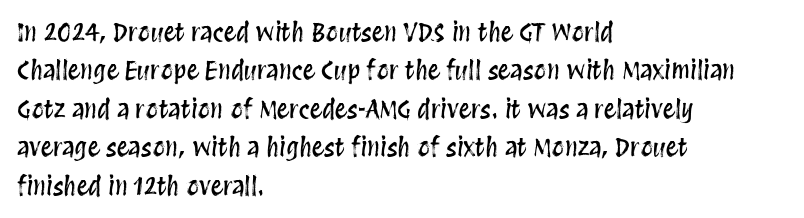
The image shows 25 px text type, upright; set left-aligned, normal line spacing (1.54x), normal letter spacing, not underlined.
